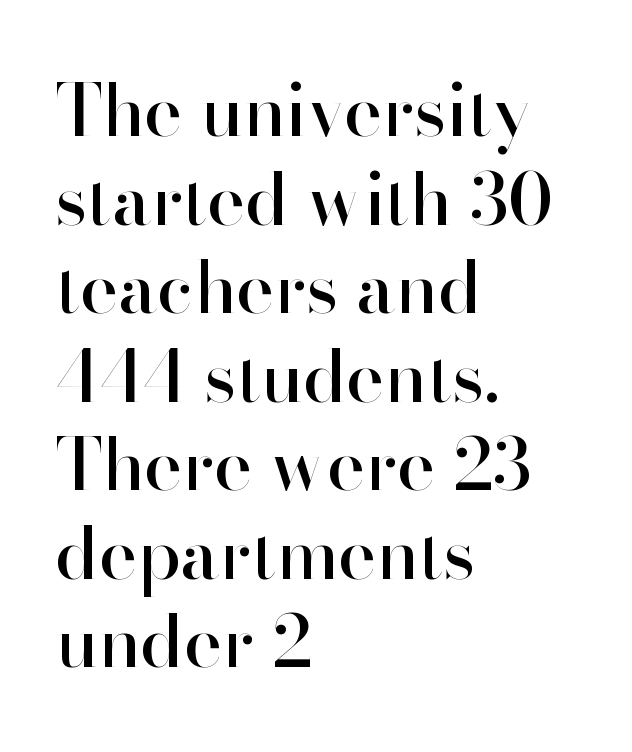
Look at the tracking — it's just the regular setting, nothing added. Glance below the letters and you will spot only blank space. The designer went with a sans here, leaving each stem footless. Each letter keeps its own natural width here, so spacing adapts to shape. Is the block centered? No — it sits flush against the left margin. Italic? Not at all — the glyphs are vertical.
